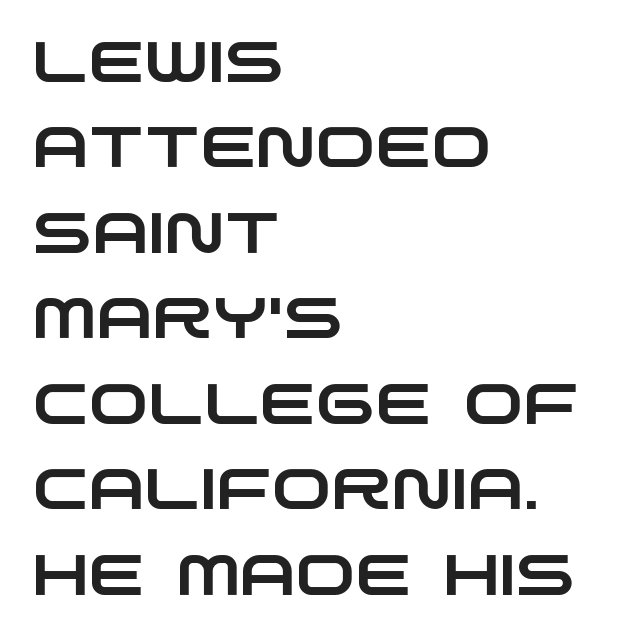
The image shows 57 px wide sans-serif type; set left-aligned, normal line spacing (1.5x), normal letter spacing, not underlined; low stroke contrast and a large x-height.
